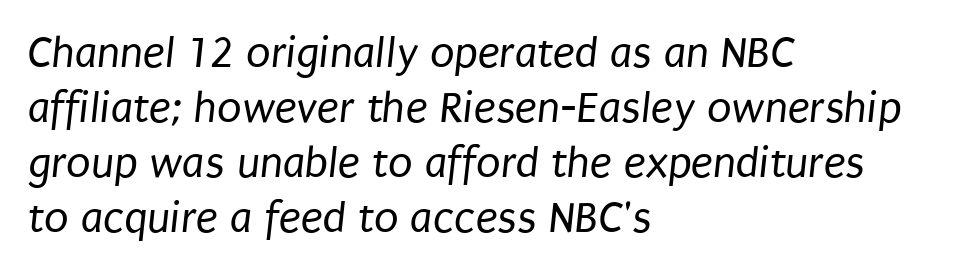
Q: Is the text bold? A: No.
Q: Is the typeface a serif or a sans-serif typeface? A: Sans-serif.
Q: Is the text underlined? A: No.
Q: How is the paragraph aligned? A: Left-aligned.
Q: Is the spacing between letters normal or unusually wide? A: Normal.
Q: Width (condensed, normal, or wide)? A: Condensed.
Q: Stroke contrast? A: Low.
Q: x-height? A: Large.
Q: Monospaced? A: No.
